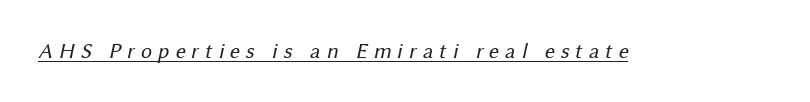
Q: Is the text bold? A: No.
Q: Is the text underlined? A: Yes.
Q: Is the spacing between letters normal or unusually wide? A: Unusually wide.
